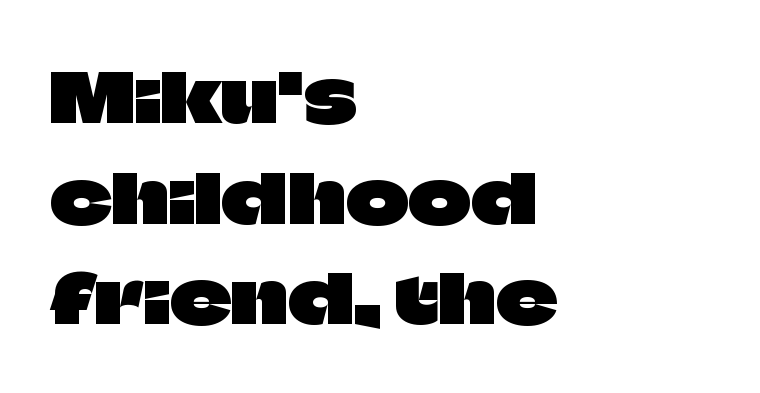
{"serif": "no", "italic": "no", "width": "normal", "stroke_contrast": "low", "x_height": "large", "monospaced": "no", "underline": "no", "align": "left", "line_spacing": "normal", "line_spacing_ratio": 1.48, "letter_spacing": "normal", "letter_spacing_em": 0.0, "glyph_px": 68}
